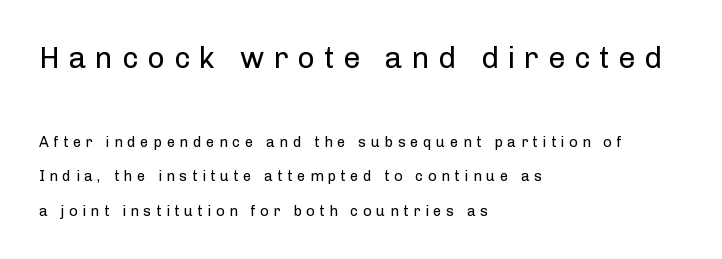
{"serif": "no", "italic": "no", "bold": "no", "weight": "regular", "width": "normal", "stroke_contrast": "low", "x_height": "medium", "monospaced": "no", "underline": "no", "align": "left", "line_spacing": "loose", "line_spacing_ratio": 2.3, "letter_spacing": "wide", "letter_spacing_em": 0.3, "larger_block": "first", "size_ratio": 2.0, "glyph_px": 30}
